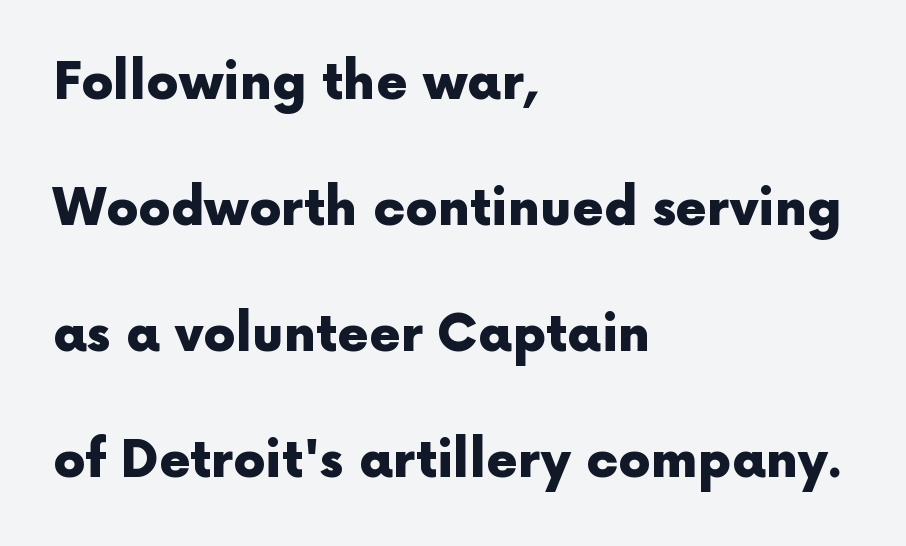
The passage is arranged the way most books set body copy — flush left. Designer's note — italics off, roman on. Vertically, the passage feels expansive, rows floating well apart. Compared with an ordinary text face, these strokes are far heavier — a full bold. Think of a printed novel: that variable character pitch is what you see here.
